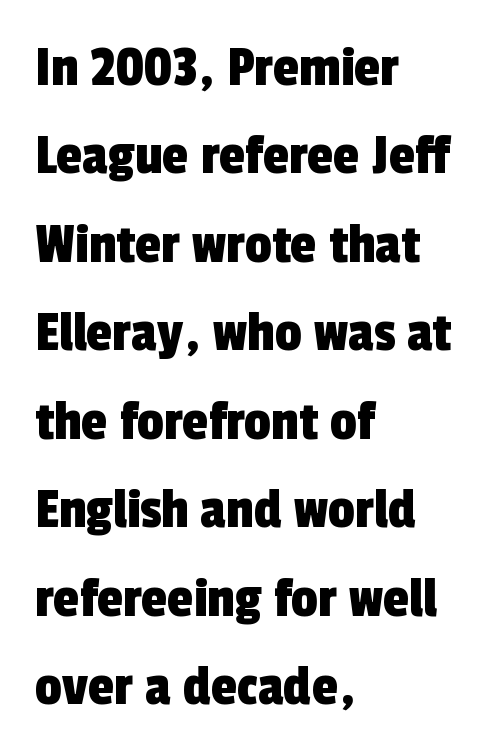
{"serif": "no", "width": "condensed", "x_height": "medium", "monospaced": "no", "underline": "no", "align": "left", "line_spacing": "normal", "line_spacing_ratio": 1.5, "letter_spacing": "normal", "letter_spacing_em": 0.0, "glyph_px": 59}
